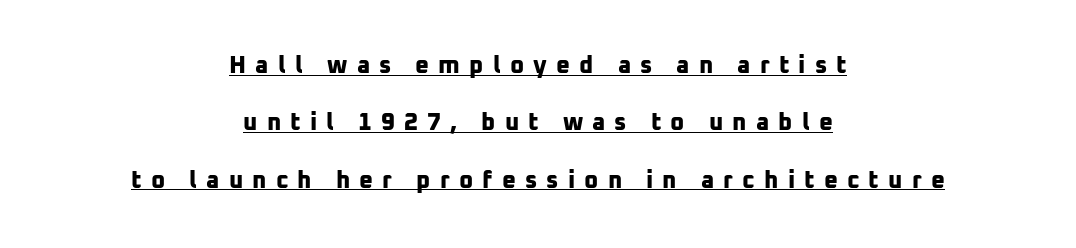
The lettering is marked with a stroke running underneath it. The leading is generous, giving the passage an open texture. Casual observation: everything's sitting right in the middle. The face used here has the dense, thick strokes of a bold. This rendering widens character spacing well past its baseline value.
